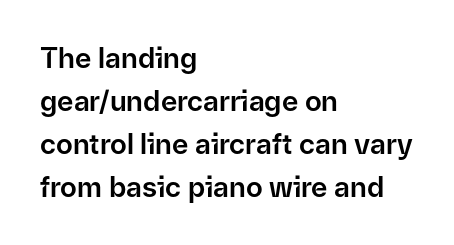
{"serif": "no", "italic": "no", "width": "normal", "stroke_contrast": "low", "x_height": "medium", "monospaced": "no", "underline": "no", "align": "left", "line_spacing": "normal", "line_spacing_ratio": 1.54, "letter_spacing": "normal", "letter_spacing_em": 0.0, "glyph_px": 28}
